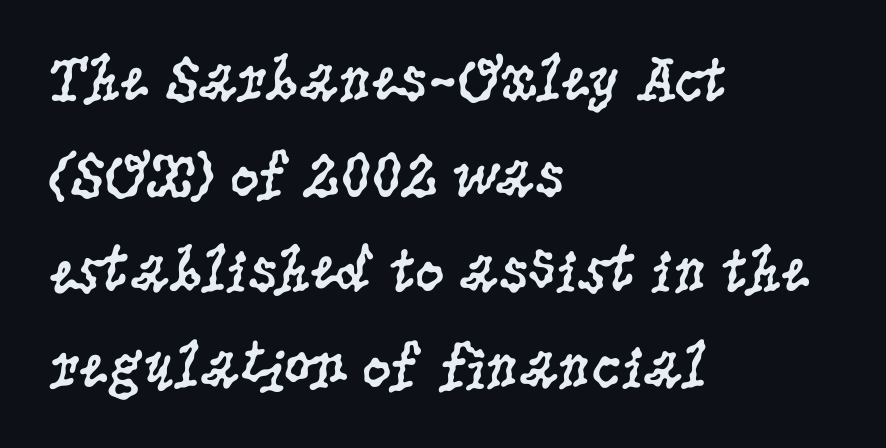
Q: Is the text bold? A: No.
Q: Is the typeface a serif or a sans-serif typeface? A: Serif.
Q: Is the text underlined? A: No.
Q: How is the paragraph aligned? A: Left-aligned.
Q: Is the spacing between letters normal or unusually wide? A: Normal.
Q: Is the spacing between lines tight, normal or loose? A: Normal.
Q: Width (condensed, normal, or wide)? A: Condensed.
Q: Stroke contrast? A: Low.
Q: x-height? A: Large.
Q: Monospaced? A: No.
